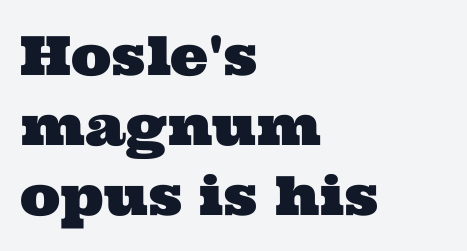
Standard letterfit; no display-style spreading of the glyphs. Regarding leading, the lines here are spaced in the standard way. Descenders are the only things crossing below the line. The letters advance in unequal steps, a hallmark of proportional type.
